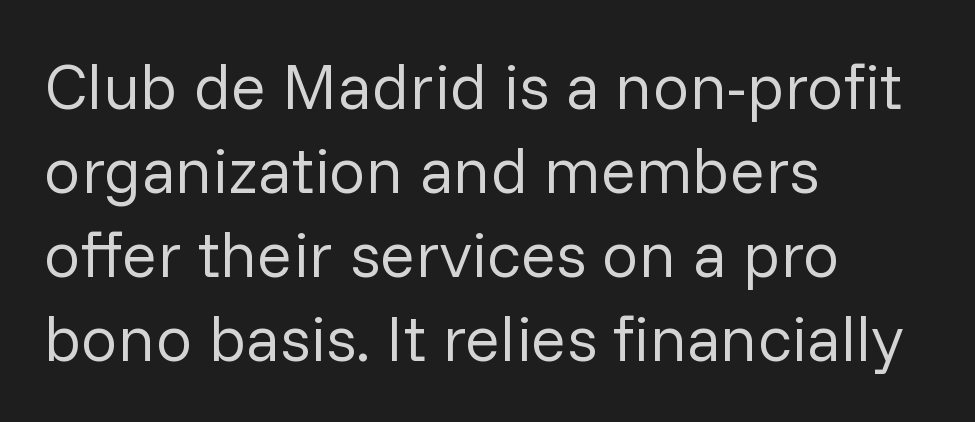
Q: Is the text bold? A: No.
Q: Is the text italic (slanted)? A: No, it is upright.
Q: Is the typeface a serif or a sans-serif typeface? A: Sans-serif.
Q: Is the text underlined? A: No.
Q: How is the paragraph aligned? A: Left-aligned.
Q: Is the spacing between letters normal or unusually wide? A: Normal.
Q: Is the spacing between lines tight, normal or loose? A: Normal.
Q: Width (condensed, normal, or wide)? A: Normal.
Q: Stroke contrast? A: Low.
Q: x-height? A: Medium.
Q: Monospaced? A: No.
